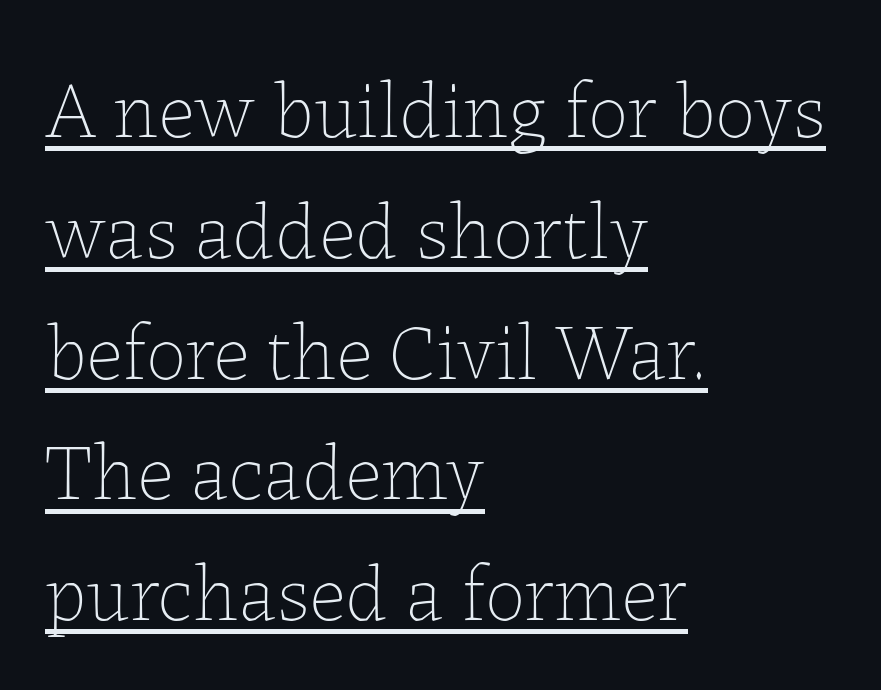
Characters remain perfectly vertical along every line. Normally led — the rows are evenly, conventionally spaced. These lines are rendered in a variable-pitch font. These lines stack with their left ends in a neat column. Short note: letters normally spaced.
